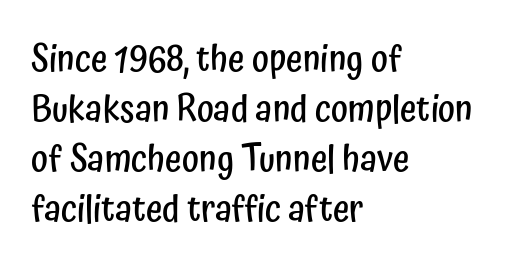
The image shows 36 px semibold, condensed sans-serif type, upright; set left-aligned, normal line spacing (1.39x), normal letter spacing, not underlined; low stroke contrast and a medium x-height.
